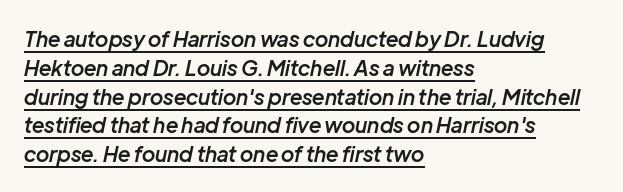
Does the copy run flush right? No — it runs flush left. Is there much room between lines? A standard amount, neither cramped nor airy. The face used here appears with an underline applied. How are the letters spaced? Ordinarily, with no added tracking.
